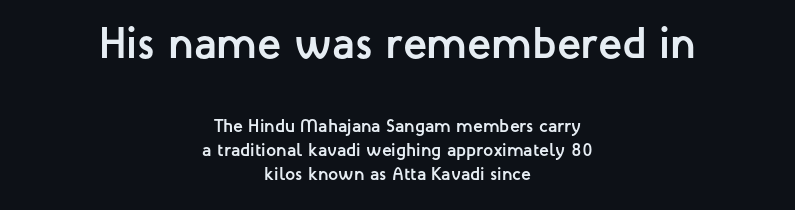
Q: Is the text bold? A: Yes.
Q: Is the text italic (slanted)? A: No, it is upright.
Q: Is the typeface a serif or a sans-serif typeface? A: Sans-serif.
Q: Is the text underlined? A: No.
Q: How is the paragraph aligned? A: Centered.
Q: Is the spacing between letters normal or unusually wide? A: Normal.
Q: Is the spacing between lines tight, normal or loose? A: Normal.
Q: Which block of text is set in a larger size, the first (top) or the second (bottom)? A: The first (top) one.
Q: Width (condensed, normal, or wide)? A: Normal.
Q: Stroke contrast? A: Low.
Q: x-height? A: Medium.
Q: Monospaced? A: No.
